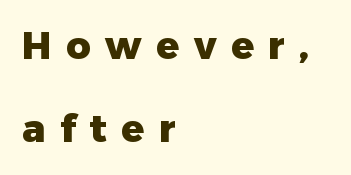
{"serif": "no", "italic": "no", "bold": "yes", "weight": "heavy", "width": "normal", "stroke_contrast": "low", "x_height": "medium", "monospaced": "no", "underline": "no", "align": "left", "line_spacing": "loose", "line_spacing_ratio": 2.19, "letter_spacing": "wide", "letter_spacing_em": 0.38, "glyph_px": 38}
